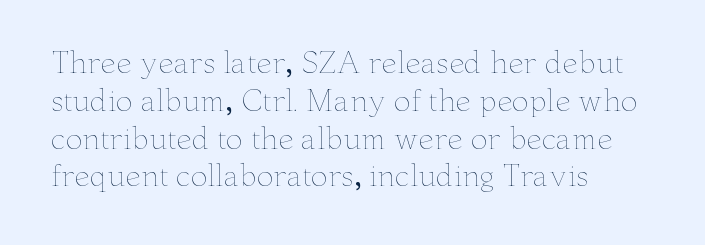
Q: Is the text bold? A: No.
Q: Is the text italic (slanted)? A: No, it is upright.
Q: Is the text underlined? A: No.
Q: How is the paragraph aligned? A: Left-aligned.
Q: Is the spacing between letters normal or unusually wide? A: Normal.
Q: Is the spacing between lines tight, normal or loose? A: Normal.
Q: Width (condensed, normal, or wide)? A: Wide.
Q: Stroke contrast? A: Low.
Q: x-height? A: Small.
Q: Monospaced? A: No.
